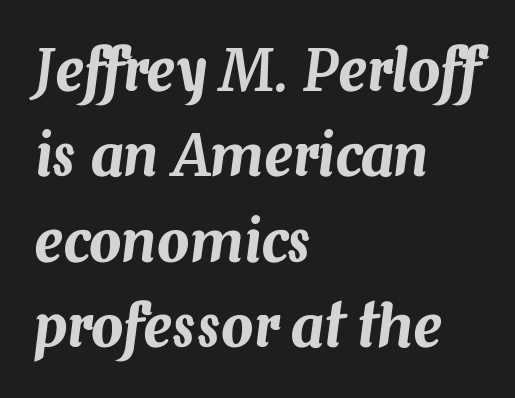
Q: Is the text italic (slanted)? A: Yes, it leans right by about 7 degrees.
Q: Is the text underlined? A: No.
Q: How is the paragraph aligned? A: Left-aligned.
Q: Is the spacing between letters normal or unusually wide? A: Normal.
Q: Is the spacing between lines tight, normal or loose? A: Normal.
Q: Width (condensed, normal, or wide)? A: Normal.
Q: Stroke contrast? A: Medium.
Q: x-height? A: Medium.
Q: Monospaced? A: No.
